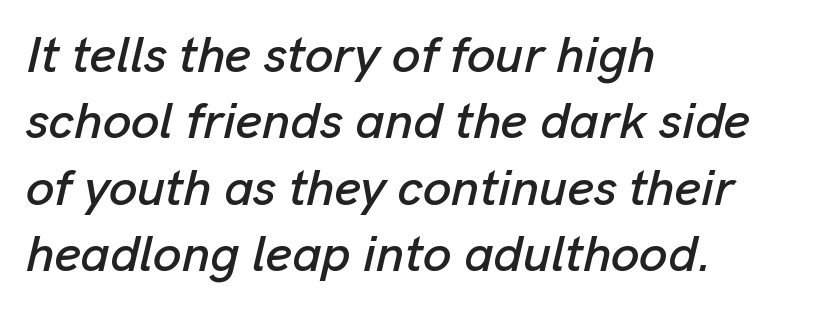
Q: Is the text italic (slanted)? A: Yes, it leans right by about 13 degrees.
Q: Is the text underlined? A: No.
Q: How is the paragraph aligned? A: Left-aligned.
Q: Is the spacing between letters normal or unusually wide? A: Normal.
Q: Is the spacing between lines tight, normal or loose? A: Normal.
Q: Width (condensed, normal, or wide)? A: Normal.
Q: Stroke contrast? A: Low.
Q: x-height? A: Medium.
Q: Monospaced? A: No.
